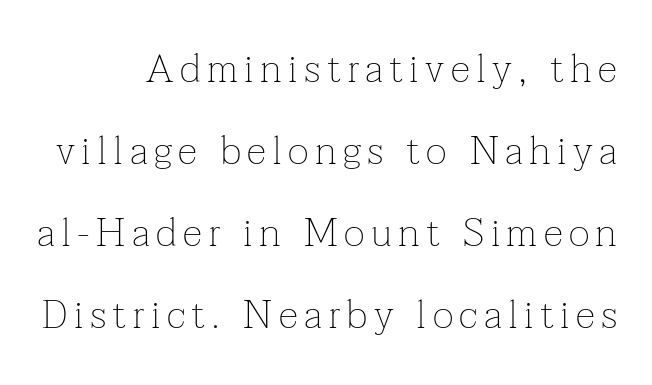
The font sits on the lighter half of the weight spectrum, regular included. What's the leading like? Stretched, with rows far apart. The string is rendered with underlining switched off. The type sits square on the baseline with zero lean.
